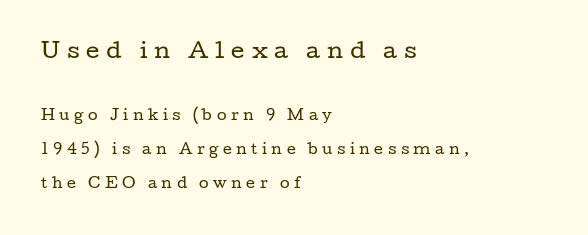
Q: Is the text bold? A: No.
Q: Is the text italic (slanted)? A: No, it is upright.
Q: Is the text underlined? A: No.
Q: How is the paragraph aligned? A: Left-aligned.
Q: Is the spacing between letters normal or unusually wide? A: Unusually wide.
Q: Is the spacing between lines tight, normal or loose? A: Loose.
Q: Which block of text is set in a larger size, the first (top) or the second (bottom)? A: The first (top) one.
